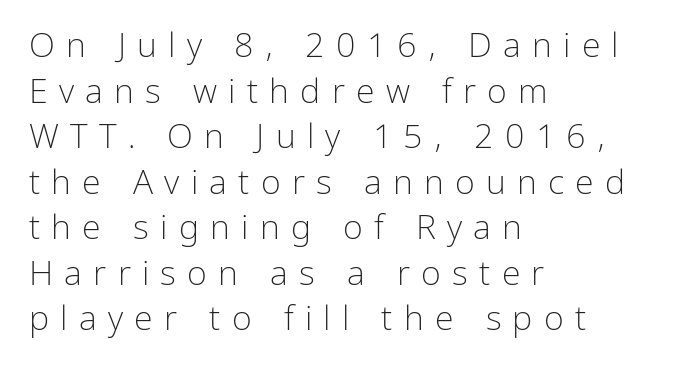
Q: Is the text bold? A: No.
Q: Is the text italic (slanted)? A: No, it is upright.
Q: Is the typeface a serif or a sans-serif typeface? A: Sans-serif.
Q: Is the text underlined? A: No.
Q: How is the paragraph aligned? A: Left-aligned.
Q: Is the spacing between letters normal or unusually wide? A: Unusually wide.
Q: Is the spacing between lines tight, normal or loose? A: Normal.
Q: Width (condensed, normal, or wide)? A: Normal.
Q: Stroke contrast? A: Low.
Q: x-height? A: Medium.
Q: Monospaced? A: No.
